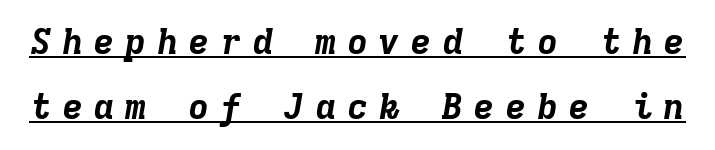
{"italic": "yes", "lean": "right", "slant_degrees": 9, "bold": "yes", "weight": "bold", "width": "normal", "stroke_contrast": "low", "x_height": "medium", "monospaced": "yes", "underline": "yes", "line_spacing_ratio": 1.81, "letter_spacing": "wide", "letter_spacing_em": 0.28, "glyph_px": 36}
